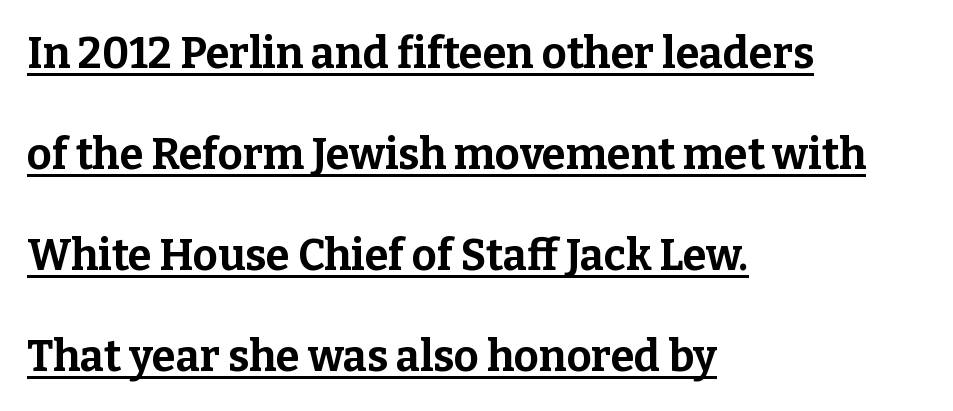
Every letter is thick-stroked: bold, no question. This sample trades compactness for vertical openness between lines. Between one letter and the next there's only the usual sliver of space. Is this a fixed-width face? No — the glyphs have proportional, varying widths.
